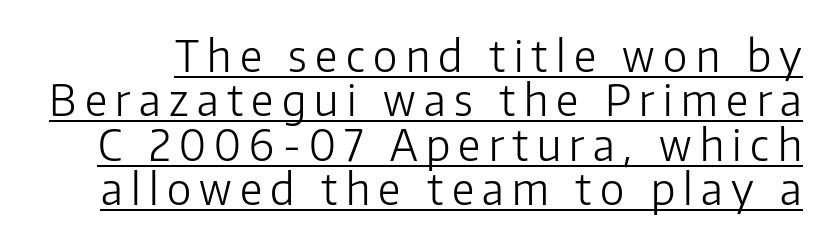
The image shows 44 px light sans-serif type, upright; set tight line spacing (1.01x), underlined; low stroke contrast and a medium x-height.
